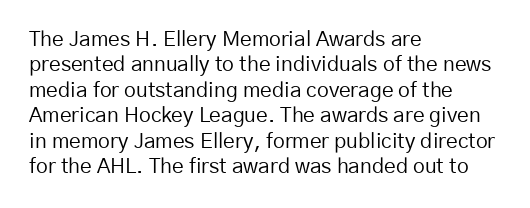
A bare baseline throughout the passage. Line beginnings align vertically; line endings do not. This sample uses plain, unmodified letter spacing. Posture: straight, roman, zero tilt. Is this a heavy cut? Hardly; it is regular or lighter.
